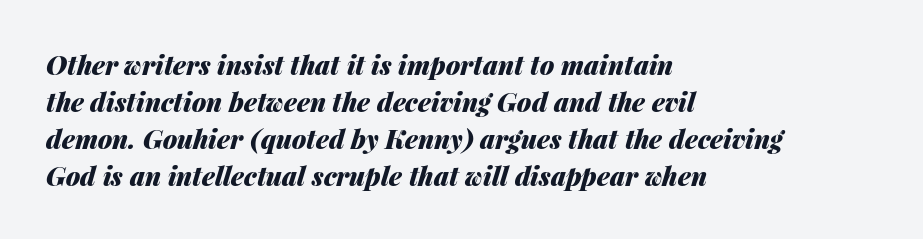
The letters are bold, with thick, heavy strokes. In terms of letterspacing, this is plain default setting. The line-height multiplier appears to be the usual default. Casual observation: everything's shoved over to the left.
